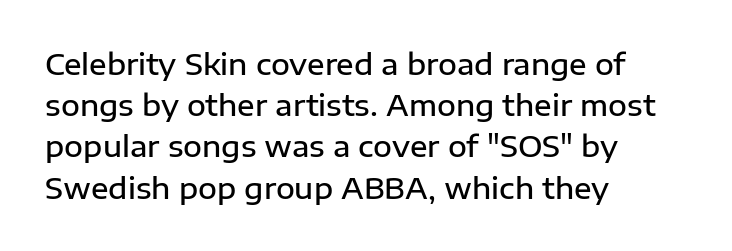
The image shows 29 px semibold sans-serif type, upright; set left-aligned, normal line spacing (1.42x), normal letter spacing, not underlined; low stroke contrast and a medium x-height.
